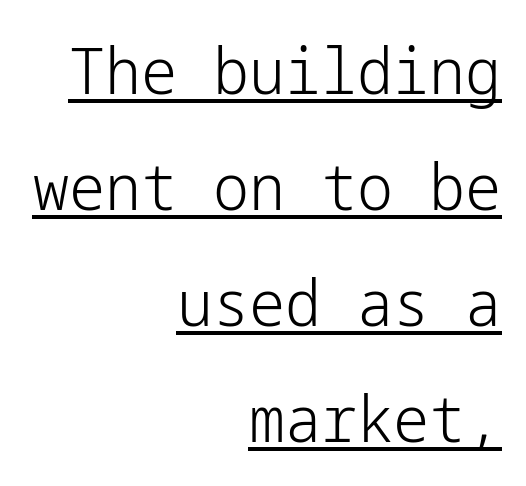
The image shows 64 px light sans-serif type, upright; set right-aligned, line spacing 1.81x, normal letter spacing, underlined; low stroke contrast and a medium x-height.
